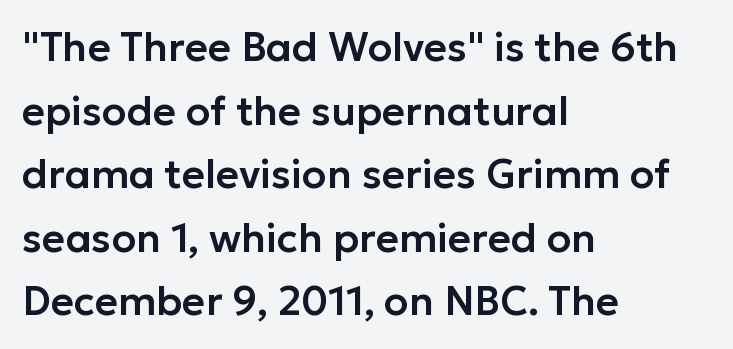
The image shows 40 px sans-serif type, upright; set left-aligned, normal line spacing (1.59x), normal letter spacing, not underlined; low stroke contrast and a medium x-height.
